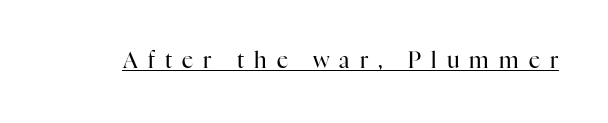
Q: Is the text bold? A: No.
Q: Is the text italic (slanted)? A: No, it is upright.
Q: Is the text underlined? A: Yes.
Q: Is the spacing between letters normal or unusually wide? A: Unusually wide.
